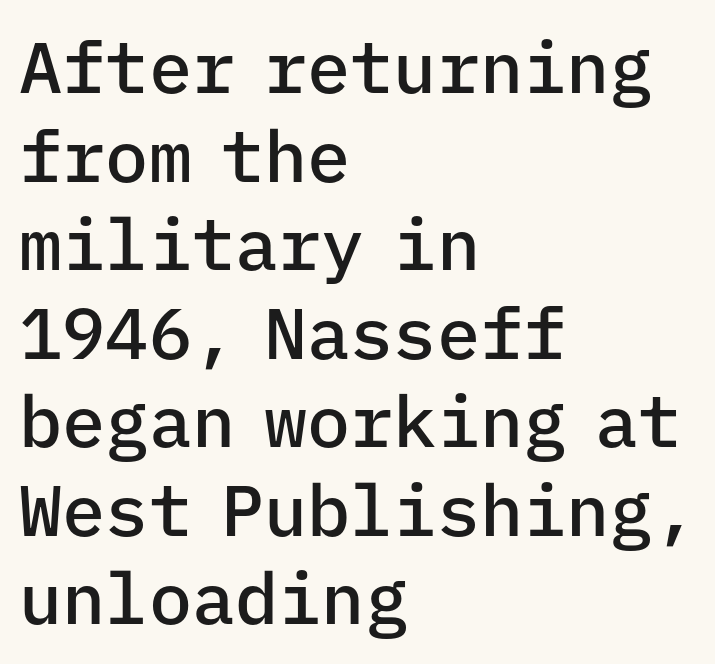
Note the uniform advance width — an 'i' takes as much space as an 'm'. Each line starts at the same left margin while the right side varies. Designer's note — italics off, roman on. This is sans-serif lettering, the kind often seen on screens and signage. The strokes are fattened partway — semibold, not bold. How are the letters spaced? Ordinarily, with no added tracking.
